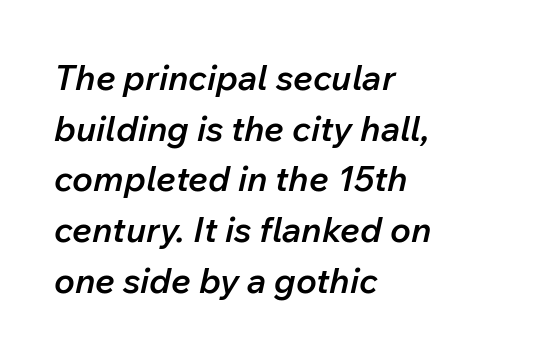
Q: Is the text bold? A: Semi-bold.
Q: Is the text italic (slanted)? A: Yes, it leans right by about 12 degrees.
Q: Is the text underlined? A: No.
Q: How is the paragraph aligned? A: Left-aligned.
Q: Is the spacing between letters normal or unusually wide? A: Normal.
Q: Is the spacing between lines tight, normal or loose? A: Normal.
Q: Width (condensed, normal, or wide)? A: Normal.
Q: Stroke contrast? A: Low.
Q: x-height? A: Medium.
Q: Monospaced? A: No.
